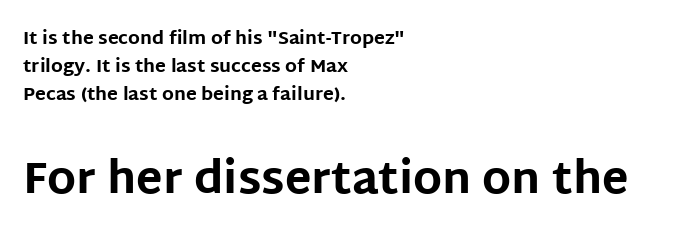
The image shows 44 px bold sans-serif type, upright; set left-aligned, normal line spacing (1.56x), normal letter spacing, not underlined; the second (bottom) block is 2.44x larger; low stroke contrast and a large x-height.
